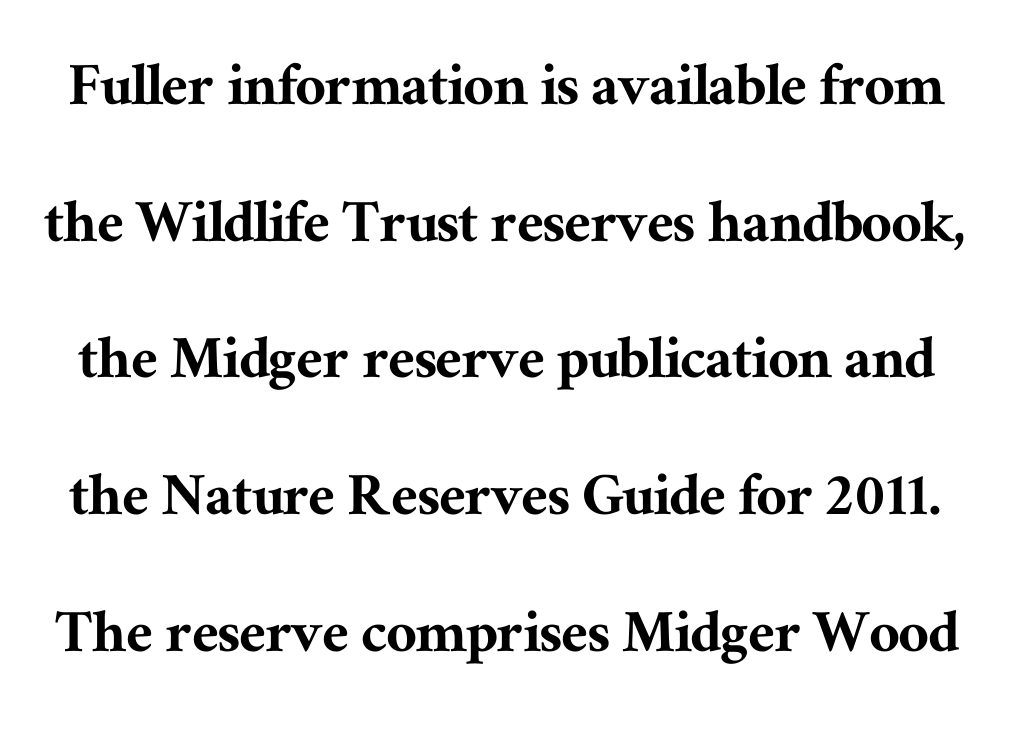
Q: Is the text italic (slanted)? A: No, it is upright.
Q: Is the typeface a serif or a sans-serif typeface? A: Serif.
Q: Is the text underlined? A: No.
Q: Is the spacing between letters normal or unusually wide? A: Normal.
Q: Is the spacing between lines tight, normal or loose? A: Loose.
Q: Width (condensed, normal, or wide)? A: Normal.
Q: Stroke contrast? A: Medium.
Q: x-height? A: Medium.
Q: Monospaced? A: No.
